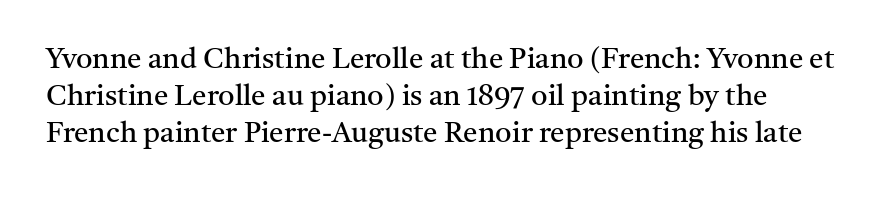
Q: Is the text bold? A: No.
Q: Is the text italic (slanted)? A: No, it is upright.
Q: Is the typeface a serif or a sans-serif typeface? A: Serif.
Q: Is the text underlined? A: No.
Q: Is the spacing between letters normal or unusually wide? A: Normal.
Q: Is the spacing between lines tight, normal or loose? A: Normal.
Q: Width (condensed, normal, or wide)? A: Normal.
Q: Stroke contrast? A: Medium.
Q: x-height? A: Medium.
Q: Monospaced? A: No.
